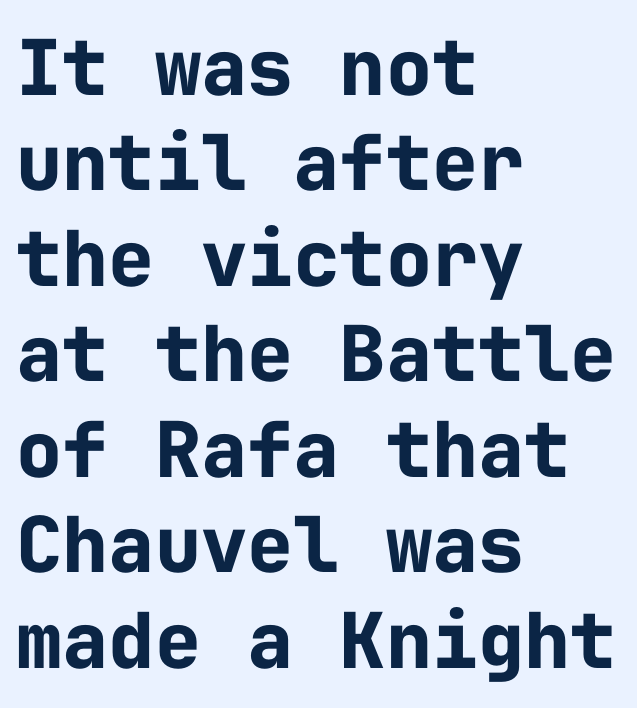
Rule under the text: the space is simply empty. To sum up the face: it is a sans, with no serifs. This sample uses an upright cut, with every glyph sitting square on the baseline. Each glyph is drawn with heavy, bold strokes.
